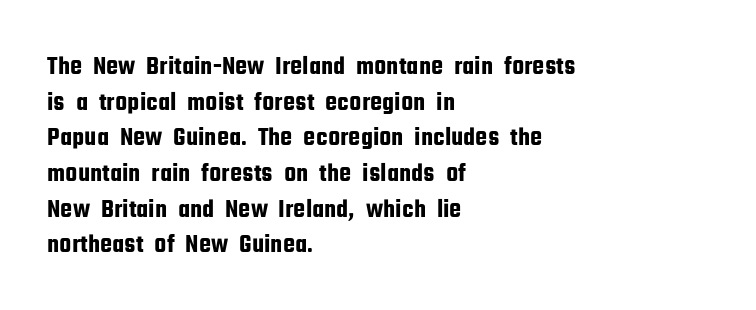
{"italic": "no", "underline": "no", "align": "left", "line_spacing": "normal", "line_spacing_ratio": 1.32, "letter_spacing": "normal", "letter_spacing_em": 0.0, "glyph_px": 27}
